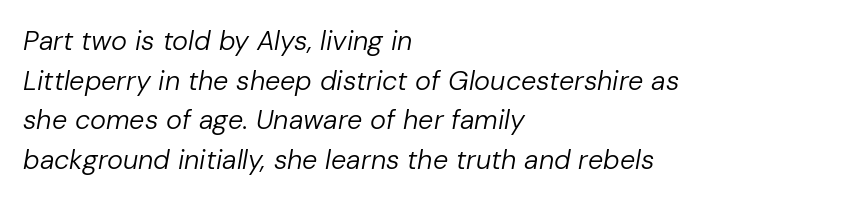
Line starts are locked; line ends wander. The vertical gap from one line to the next is medium. What stands out about the letter spacing? Nothing — it is the standard amount. Heft: none added — not bold. Underline: absent.
